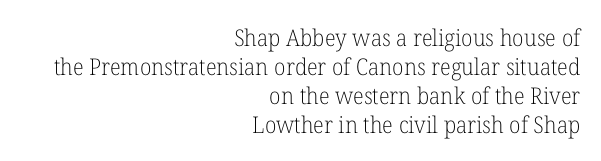
The image shows 23 px text type, upright; set right-aligned, normal line spacing (1.26x), normal letter spacing, not underlined.
